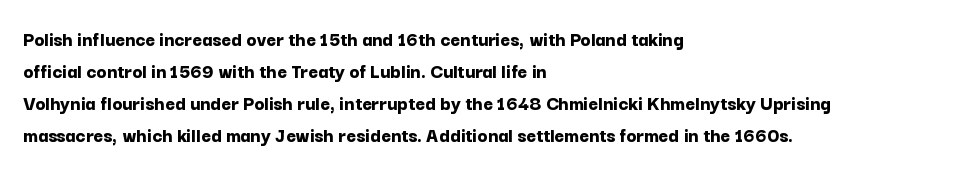
The image shows 21 px bold type, upright; set left-aligned, normal line spacing (1.52x), normal letter spacing, not underlined.
